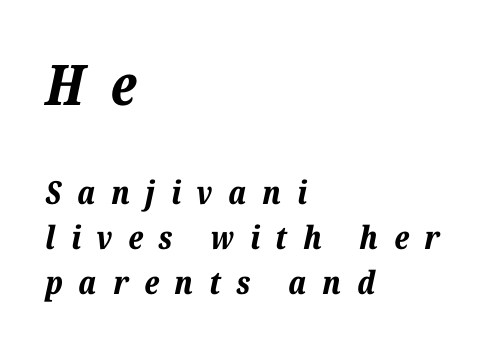
The image shows 56 px bold type, italic (leaning right); set left-aligned, normal line spacing (1.41x), unusually wide letter spacing (+0.49 em), not underlined; the first (top) block is 1.75x larger; low stroke contrast and a medium x-height.
